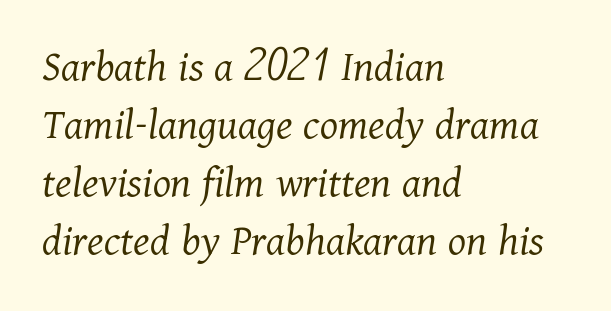
Is this a sans? No — the strokes have serifs. Do the characters align in a grid? No, the font is proportional. In terms of leading, this rendering sits right in the middle. This sample uses plain, unmodified letter spacing. The specimen omits any rule beneath the text block's lines. If you drew a line through each stem, it would be angled.
